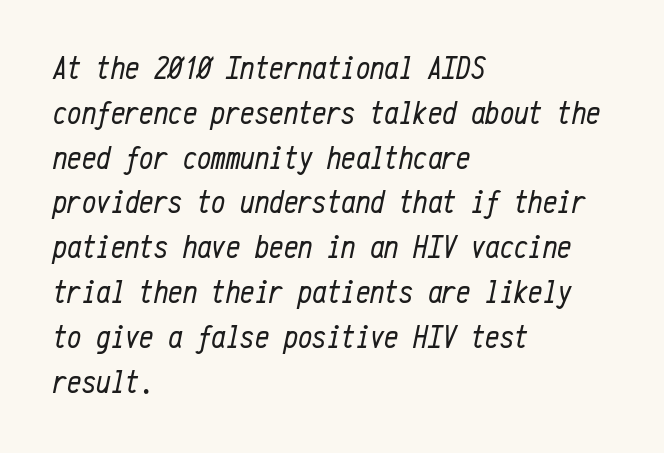
{"italic": "yes", "lean": "right", "slant_degrees": 12, "bold": "no", "weight": "regular", "width": "condensed", "stroke_contrast": "low", "x_height": "medium", "monospaced": "yes", "underline": "no", "align": "left", "line_spacing": "normal", "line_spacing_ratio": 1.4, "letter_spacing": "normal", "letter_spacing_em": 0.0, "glyph_px": 32}
